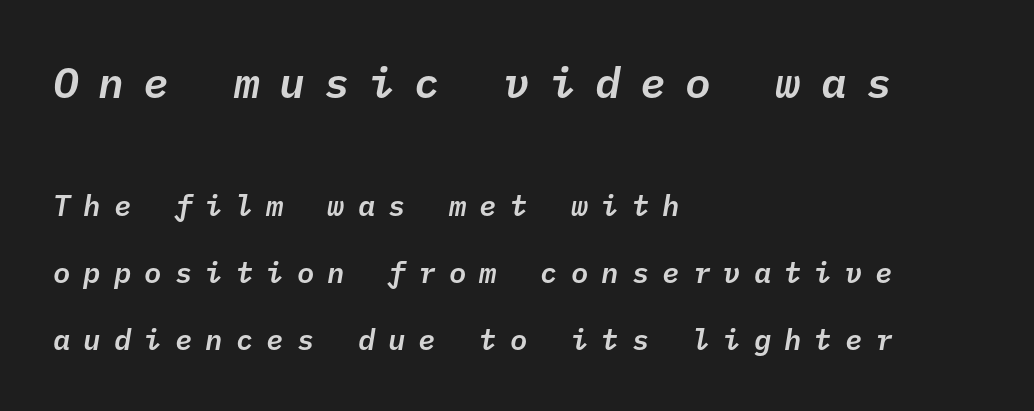
The image shows 43 px text type, italic (leaning right), monospaced; set left-aligned, loose line spacing (2.3x), unusually wide letter spacing (+0.45 em), not underlined; the first (top) block is 1.48x larger; low stroke contrast and a medium x-height.
